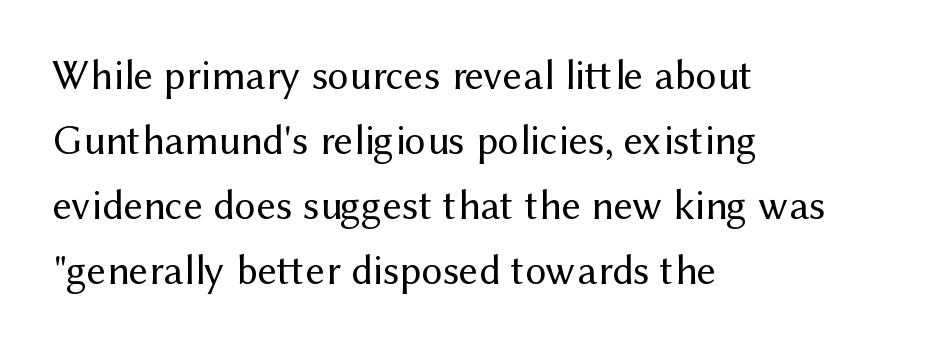
Q: Is the text bold? A: No.
Q: Is the text italic (slanted)? A: No, it is upright.
Q: Is the typeface a serif or a sans-serif typeface? A: Sans-serif.
Q: Is the text underlined? A: No.
Q: How is the paragraph aligned? A: Left-aligned.
Q: Is the spacing between letters normal or unusually wide? A: Normal.
Q: Is the spacing between lines tight, normal or loose? A: Normal.
Q: Width (condensed, normal, or wide)? A: Normal.
Q: Stroke contrast? A: Medium.
Q: x-height? A: Medium.
Q: Monospaced? A: No.
